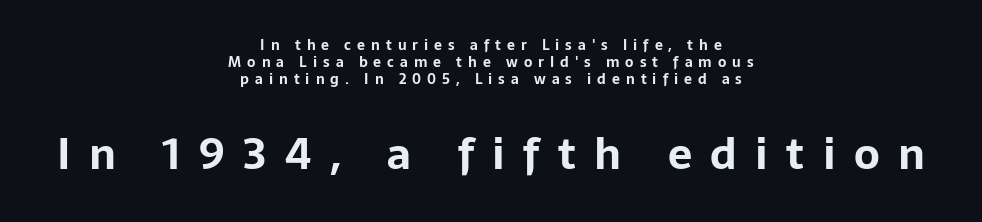
The image shows 43 px bold sans-serif type, upright; set centered, line spacing 1.2x, unusually wide letter spacing (+0.43 em), not underlined; the second (bottom) block is 3.07x larger; low stroke contrast and a medium x-height.
